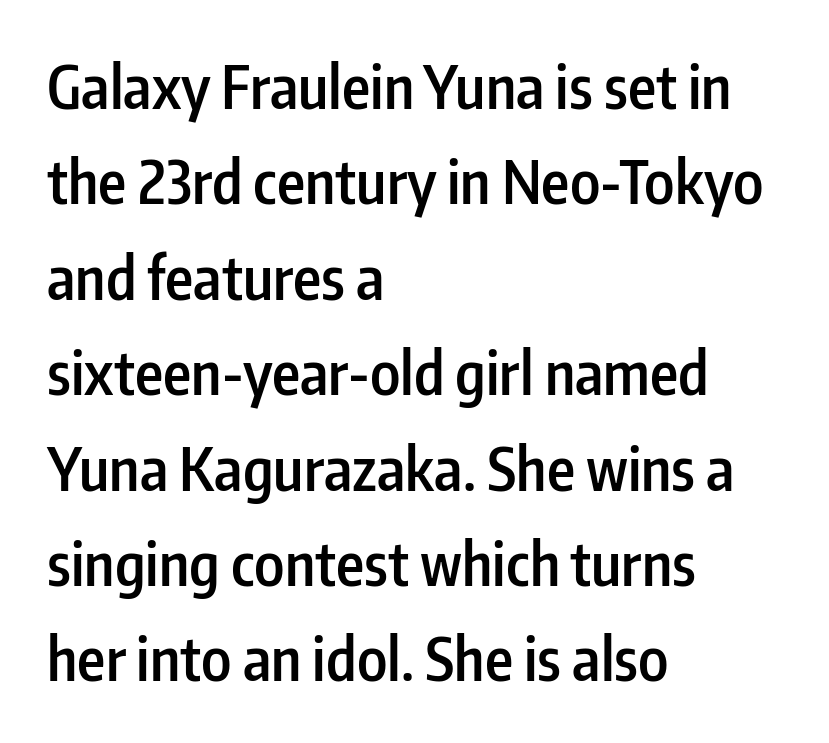
{"serif": "no", "italic": "no", "bold": "semi", "weight": "semibold", "width": "condensed", "stroke_contrast": "low", "x_height": "medium", "monospaced": "no", "underline": "no", "align": "left", "line_spacing": "normal", "line_spacing_ratio": 1.59, "letter_spacing": "normal", "letter_spacing_em": 0.0, "glyph_px": 60}
